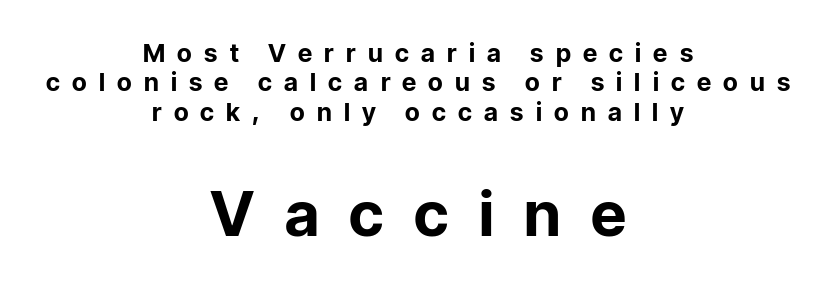
The image shows 62 px bold sans-serif type, upright; set centered, line spacing 1.18x, unusually wide letter spacing (+0.49 em), not underlined; the second (bottom) block is 2.48x larger; low stroke contrast and a medium x-height.
